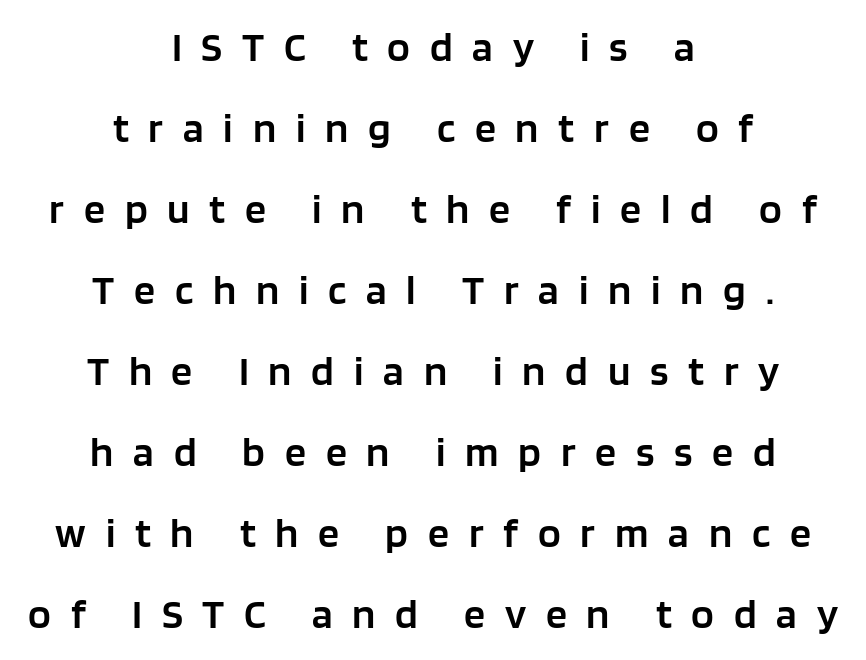
Q: Is the text bold? A: Semi-bold.
Q: Is the text italic (slanted)? A: No, it is upright.
Q: Is the typeface a serif or a sans-serif typeface? A: Sans-serif.
Q: Is the text underlined? A: No.
Q: How is the paragraph aligned? A: Centered.
Q: Is the spacing between letters normal or unusually wide? A: Unusually wide.
Q: Is the spacing between lines tight, normal or loose? A: Loose.
Q: Width (condensed, normal, or wide)? A: Normal.
Q: Stroke contrast? A: Low.
Q: x-height? A: Large.
Q: Monospaced? A: No.
